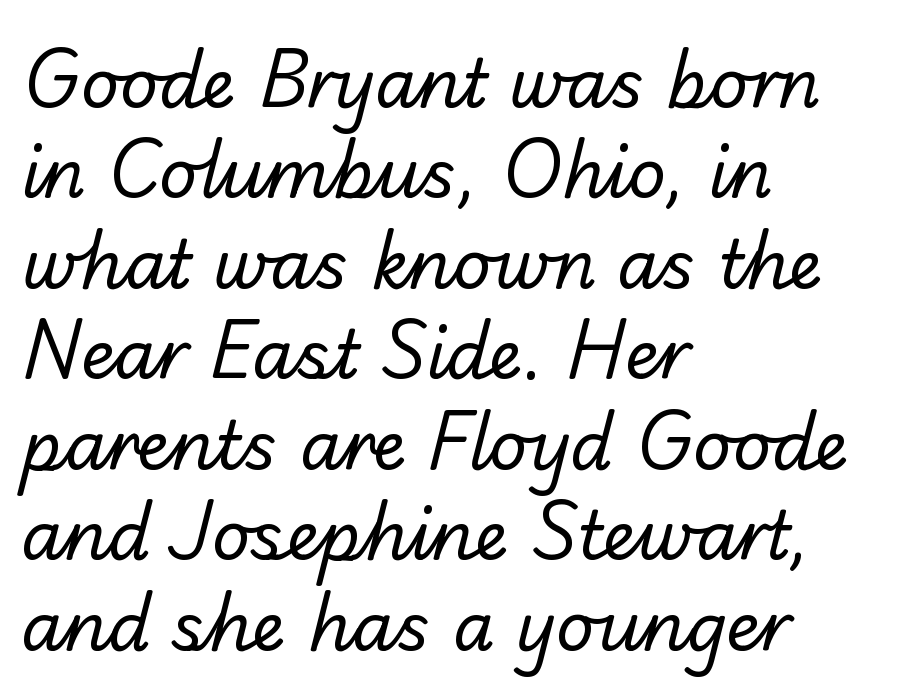
The image shows 67 px regular-weight sans-serif type; set left-aligned, normal line spacing (1.35x), normal letter spacing, not underlined; low stroke contrast and a small x-height.
